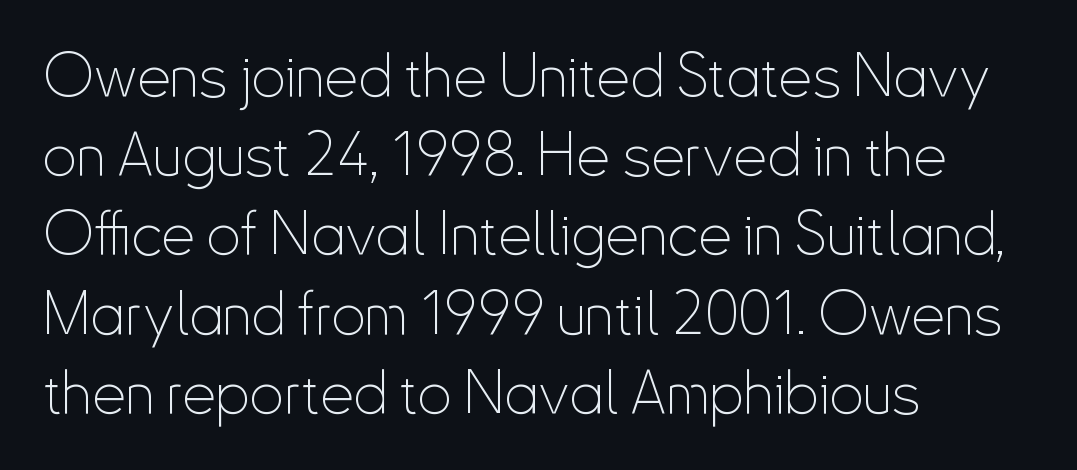
The image shows 60 px thin, condensed sans-serif type, upright; set left-aligned, normal line spacing (1.32x), normal letter spacing, not underlined; low stroke contrast and a small x-height.
